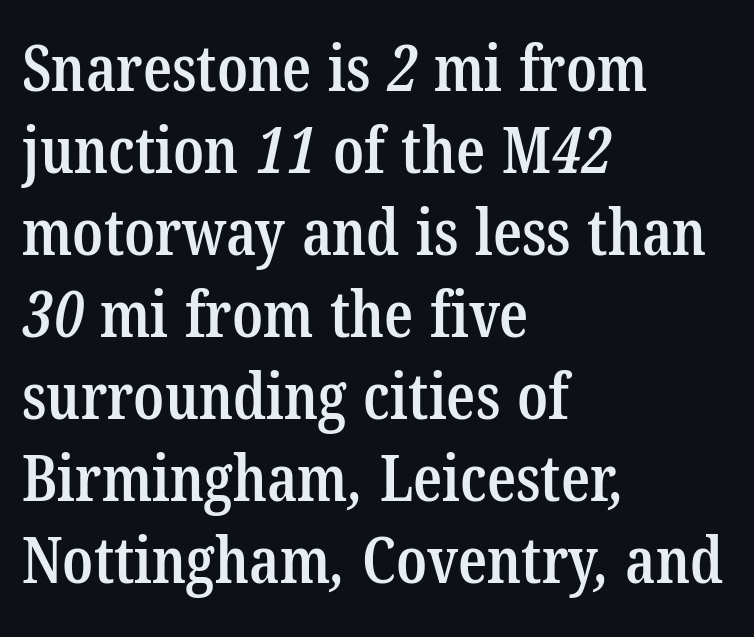
You could not count columns in this text — the font is proportionally spaced. These lines sit exactly where default settings would place them. Each letter's strokes conclude with small projecting serifs. Layout note: lines flush left.
